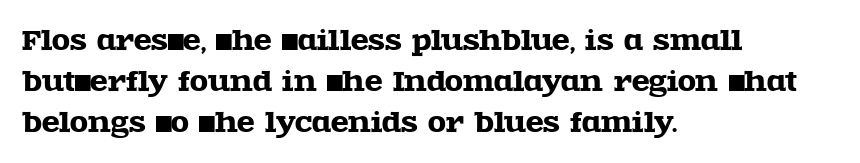
{"italic": "no", "underline": "no", "align": "left", "line_spacing": "normal", "line_spacing_ratio": 1.58, "letter_spacing": "normal", "letter_spacing_em": 0.0, "glyph_px": 26}
